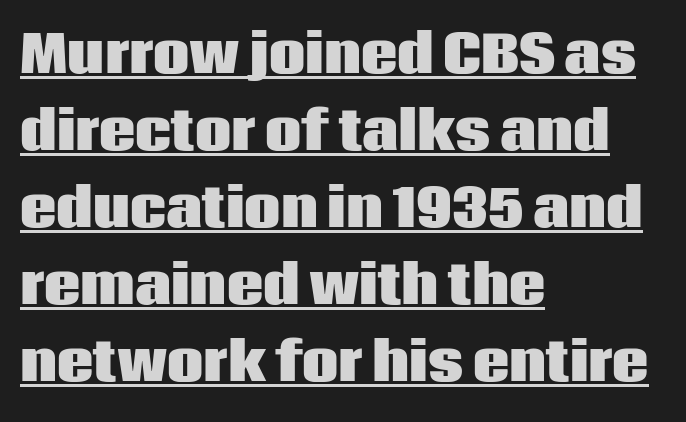
Q: Is the text bold? A: Yes.
Q: Is the text italic (slanted)? A: No, it is upright.
Q: Is the typeface a serif or a sans-serif typeface? A: Sans-serif.
Q: Is the text underlined? A: Yes.
Q: How is the paragraph aligned? A: Left-aligned.
Q: Is the spacing between letters normal or unusually wide? A: Normal.
Q: Is the spacing between lines tight, normal or loose? A: Normal.
Q: Width (condensed, normal, or wide)? A: Normal.
Q: Stroke contrast? A: Low.
Q: x-height? A: Large.
Q: Monospaced? A: No.
